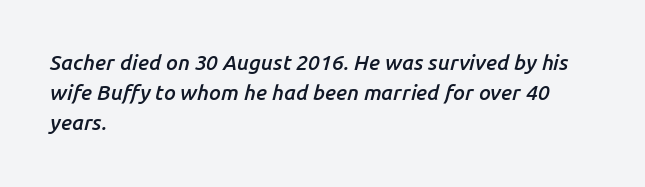
The passage shown leans; its letterforms are oblique. Beneath every word, the page is bare. What weight is shown? A semibold, between regular and bold. The lines sit at an ordinary, default distance from one another.
